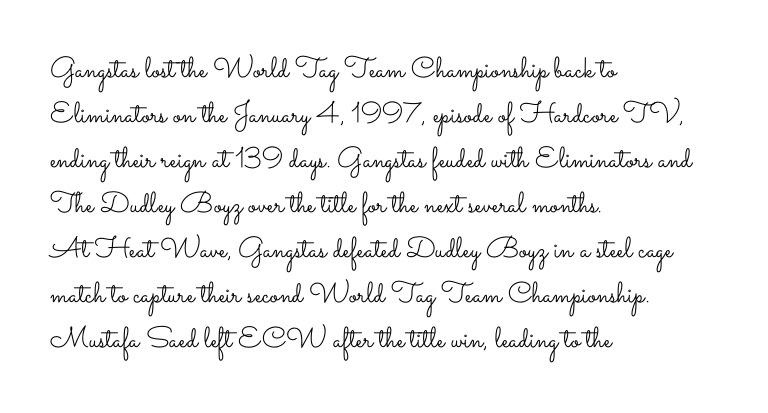
{"bold": "no", "weight": "light", "width": "wide", "stroke_contrast": "low", "x_height": "small", "monospaced": "no", "underline": "no", "align": "left", "line_spacing": "normal", "line_spacing_ratio": 1.55, "letter_spacing": "normal", "letter_spacing_em": 0.0, "glyph_px": 29}
